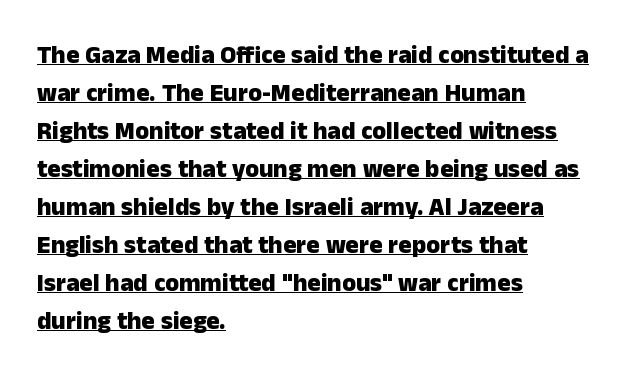
The image shows 25 px bold type, upright; set left-aligned, normal line spacing (1.52x), normal letter spacing, underlined.
